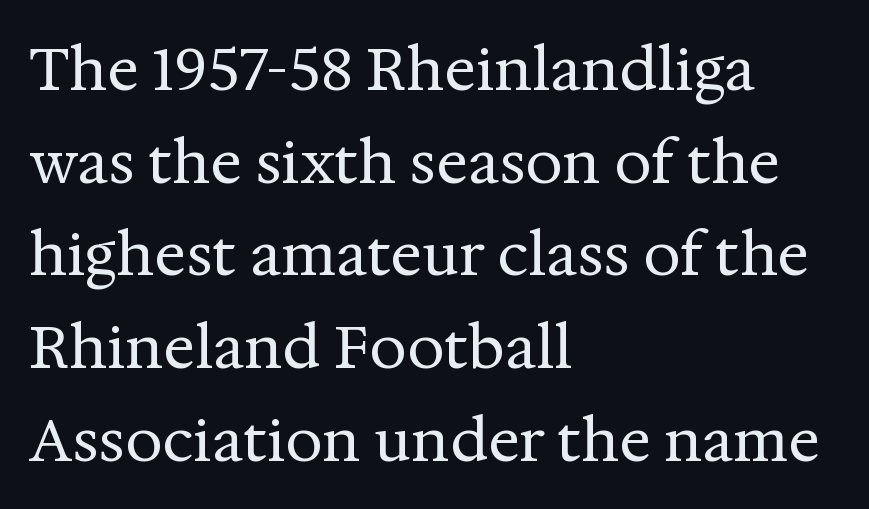
Varying glyph widths throughout — classic text-font behaviour. Each word holds together tightly as a unit, with standard inter-letter gaps. If you drew a line through each stem, it would be perfectly vertical. In terms of leading, this rendering sits right in the middle. Is the type heavy? It reads as light-to-regular instead. Note: serifs present on the glyphs.
